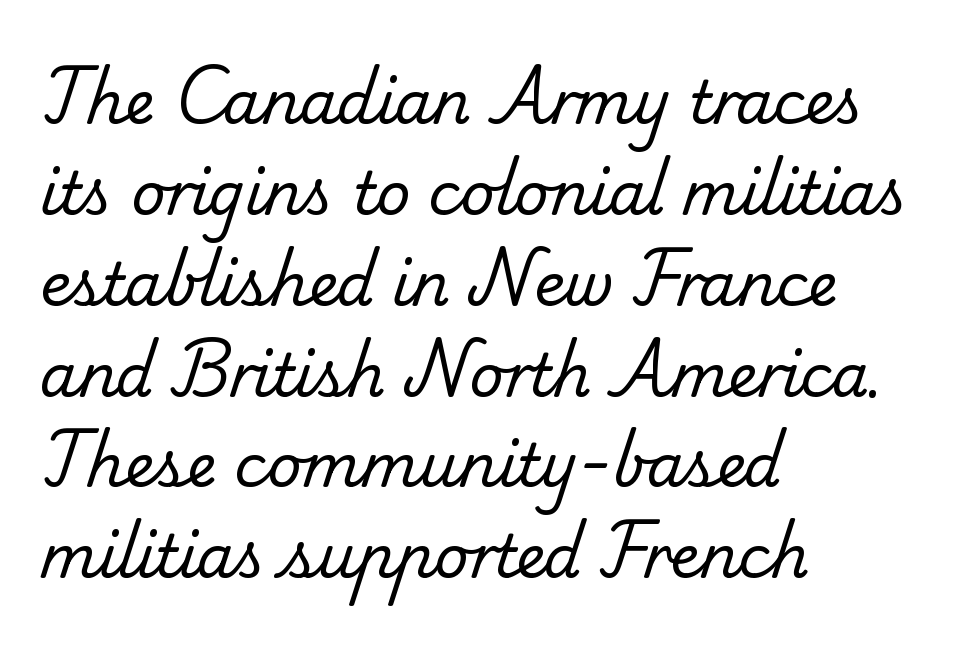
The line texture is even and compact thanks to regular tracking. Just letters on the line, the space beneath them empty. The rendering uses natural spacing where letterforms have individual widths. Compared with a centered layout, this one pins lines to the left instead. One glance says typical: line gaps are just what's usual. These glyphs show unthickened strokes, regular width or finer.
